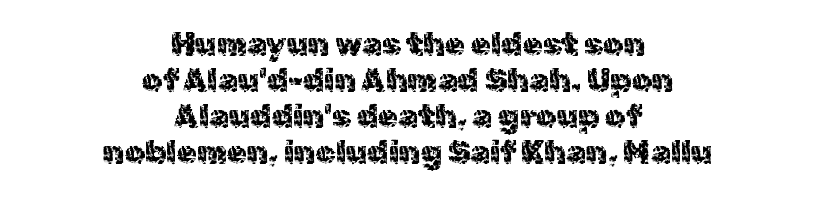
The image shows 32 px sans-serif type, upright; set centered, tight line spacing (1.13x), normal letter spacing, not underlined; a medium x-height.
